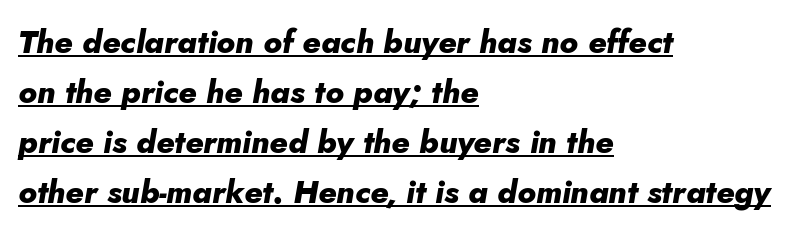
Regarding leading, the lines here are spaced in the standard way. The rendering uses a bold face; every stroke is thick and dark. Think of a printed novel: that variable character pitch is what you see here. In designer terms, the underline attribute is active on this setting. This is oblique type, the kind used for emphasis or titles.
